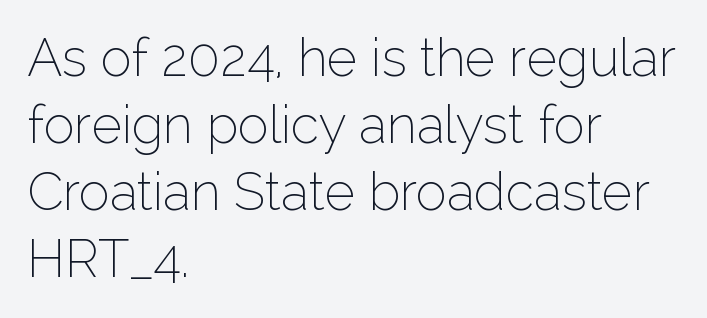
The image shows 52 px thin sans-serif type, upright; set left-aligned, normal line spacing (1.29x), normal letter spacing, not underlined; low stroke contrast and a medium x-height.
